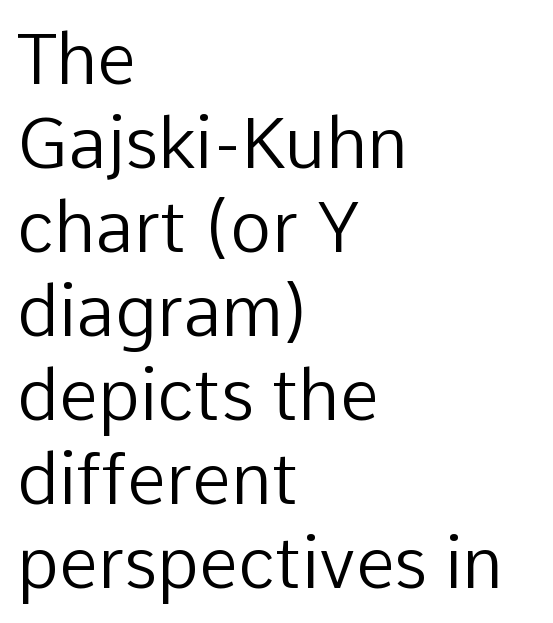
Q: Is the text bold? A: No.
Q: Is the text italic (slanted)? A: No, it is upright.
Q: Is the typeface a serif or a sans-serif typeface? A: Sans-serif.
Q: Is the text underlined? A: No.
Q: How is the paragraph aligned? A: Left-aligned.
Q: Is the spacing between letters normal or unusually wide? A: Normal.
Q: Width (condensed, normal, or wide)? A: Normal.
Q: Stroke contrast? A: Low.
Q: x-height? A: Medium.
Q: Monospaced? A: No.
